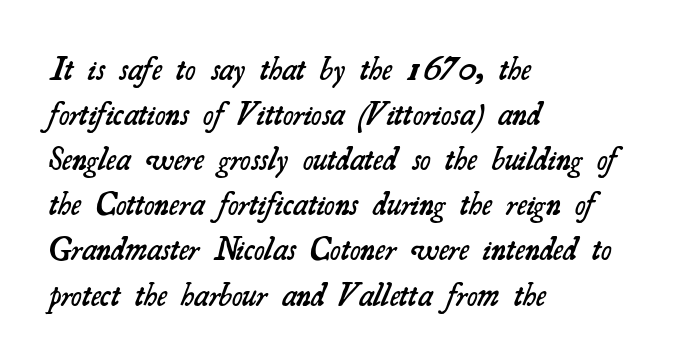
The image shows 32 px semibold serif type; set left-aligned, normal line spacing (1.41x), normal letter spacing, not underlined; medium stroke contrast and a small x-height.
